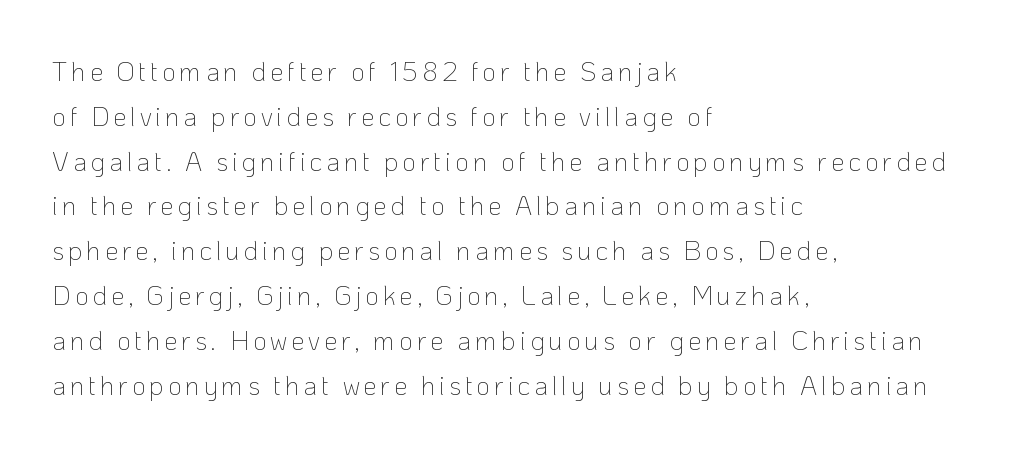
The image shows 27 px text type, upright; set left-aligned, normal line spacing (1.66x), not underlined.
